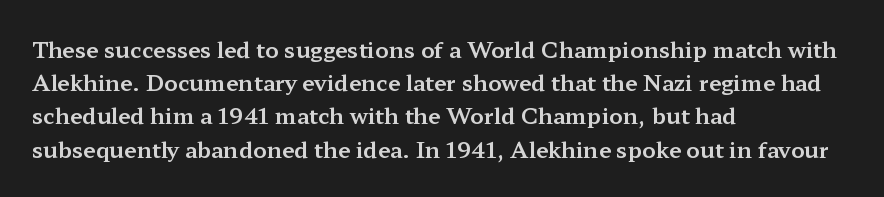
The image shows 22 px text type, upright; set left-aligned, normal line spacing (1.51x), normal letter spacing, not underlined.
